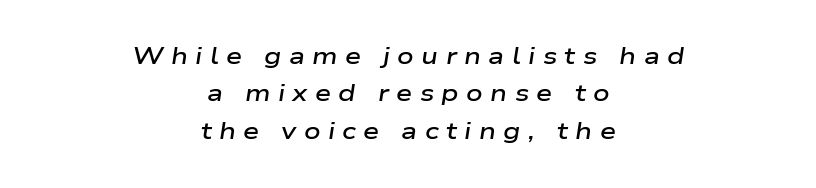
{"italic": "yes", "lean": "right", "slant_degrees": 9, "bold": "semi", "underline": "no", "align": "center", "line_spacing": "normal", "line_spacing_ratio": 1.62, "letter_spacing": "wide", "letter_spacing_em": 0.32, "glyph_px": 23}
